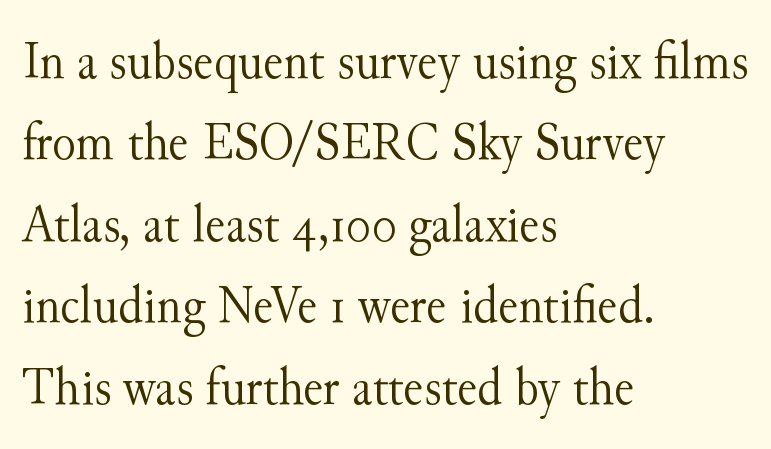
The image shows 55 px light serif type, upright; set left-aligned, normal line spacing (1.48x), normal letter spacing, not underlined; medium stroke contrast and a small x-height.
